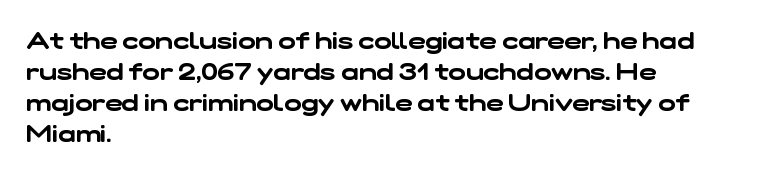
Q: Is the text underlined? A: No.
Q: How is the paragraph aligned? A: Left-aligned.
Q: Is the spacing between letters normal or unusually wide? A: Normal.
Q: Is the spacing between lines tight, normal or loose? A: Normal.
